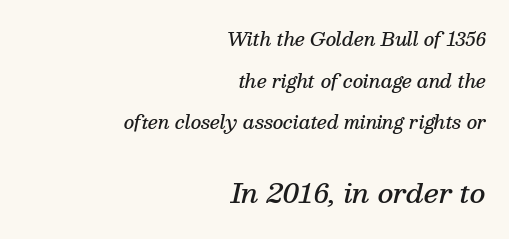
The image shows 27 px text type, italic (leaning right); set right-aligned, loose line spacing (2.31x), normal letter spacing, not underlined; the second (bottom) block is 1.5x larger.
